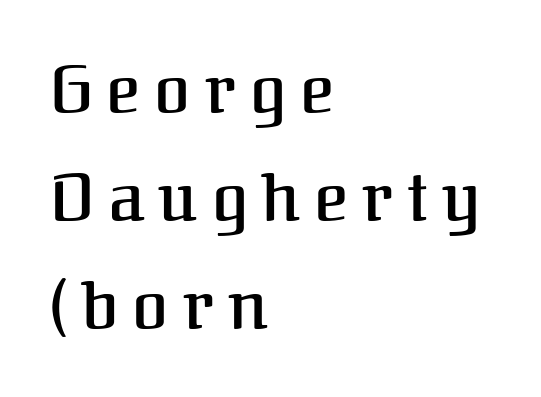
{"serif": "yes", "italic": "no", "width": "normal", "stroke_contrast": "medium", "x_height": "medium", "monospaced": "no", "underline": "no", "align": "left", "line_spacing": "normal", "line_spacing_ratio": 1.66, "letter_spacing": "wide", "letter_spacing_em": 0.22, "glyph_px": 65}
